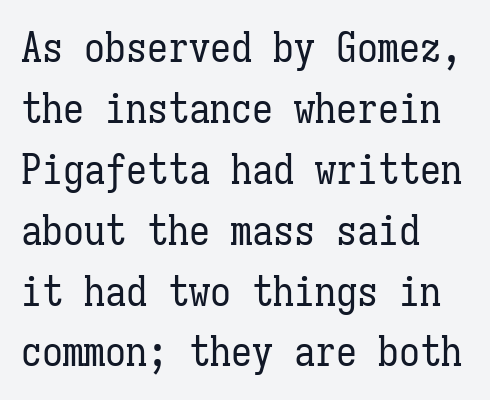
Q: Is the text bold? A: No.
Q: Is the text italic (slanted)? A: No, it is upright.
Q: Is the text underlined? A: No.
Q: How is the paragraph aligned? A: Left-aligned.
Q: Is the spacing between letters normal or unusually wide? A: Normal.
Q: Is the spacing between lines tight, normal or loose? A: Normal.
Q: Width (condensed, normal, or wide)? A: Condensed.
Q: Stroke contrast? A: Low.
Q: x-height? A: Medium.
Q: Monospaced? A: Yes.
